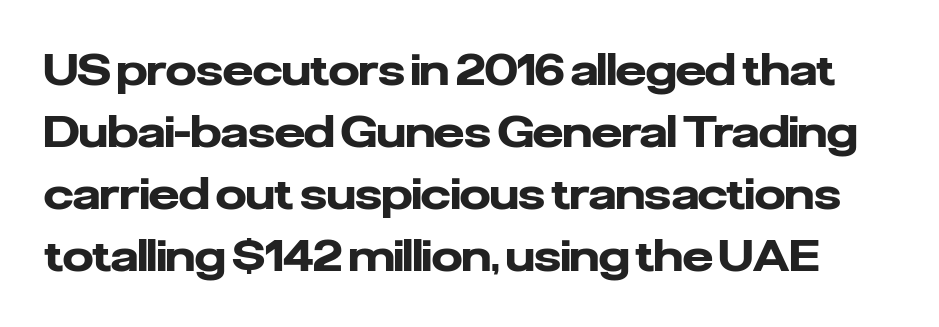
Q: Is the text bold? A: Yes.
Q: Is the text italic (slanted)? A: No, it is upright.
Q: Is the typeface a serif or a sans-serif typeface? A: Sans-serif.
Q: Is the text underlined? A: No.
Q: Is the spacing between letters normal or unusually wide? A: Normal.
Q: Is the spacing between lines tight, normal or loose? A: Normal.
Q: Width (condensed, normal, or wide)? A: Normal.
Q: Stroke contrast? A: Low.
Q: x-height? A: Medium.
Q: Monospaced? A: No.
